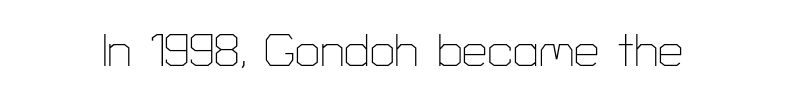
Spacing between characters is what you'd get straight out of the box. Here the designer chose a conventional face with non-uniform glyph widths. Honestly, there is no underline to notice here at all. In terms of letterform style, serifs are entirely absent.
